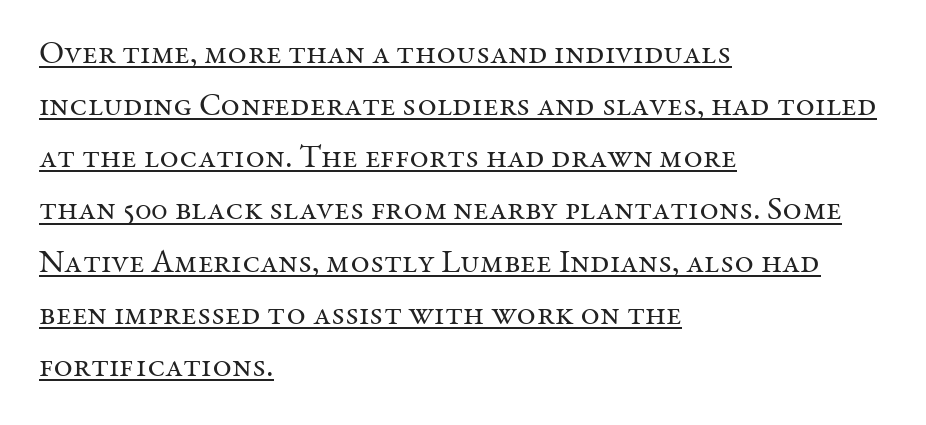
Q: Is the text bold? A: No.
Q: Is the text italic (slanted)? A: No, it is upright.
Q: Is the typeface a serif or a sans-serif typeface? A: Serif.
Q: Is the text underlined? A: Yes.
Q: How is the paragraph aligned? A: Left-aligned.
Q: Is the spacing between letters normal or unusually wide? A: Normal.
Q: Is the spacing between lines tight, normal or loose? A: Normal.
Q: Width (condensed, normal, or wide)? A: Normal.
Q: Stroke contrast? A: Medium.
Q: x-height? A: Medium.
Q: Monospaced? A: No.
